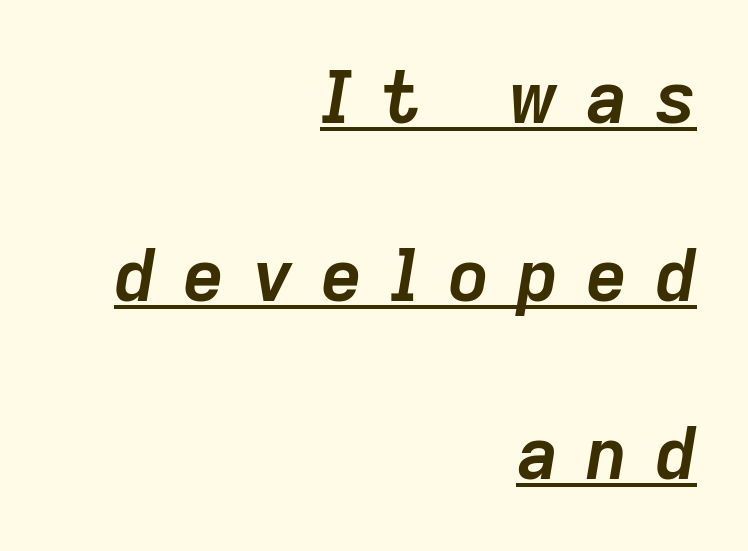
Here the designer chose a conventional face with non-uniform glyph widths. A typographer would call this underscored text. There is plenty of visible air inserted between adjacent glyphs. This block would shrink considerably if given ordinary leading; it's expanded now.
